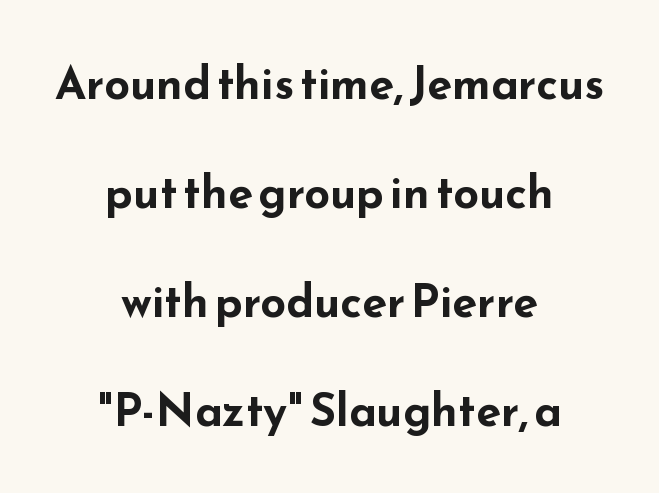
Characters follow at the spacing the type designer built in. Note the varied advance widths — an 'i' is clearly narrower than an 'm'. If you measured baseline to baseline, you'd find a long distance. Heavy-handed strokes throughout: this text is bold.
